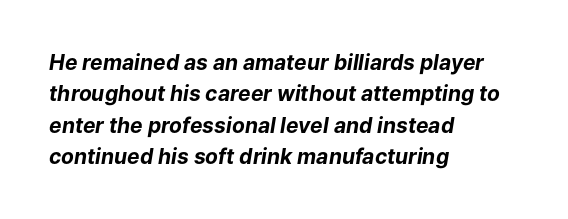
{"italic": "yes", "lean": "right", "slant_degrees": 9, "bold": "yes", "underline": "no", "align": "left", "line_spacing": "normal", "line_spacing_ratio": 1.49, "letter_spacing": "normal", "letter_spacing_em": 0.0, "glyph_px": 21}
